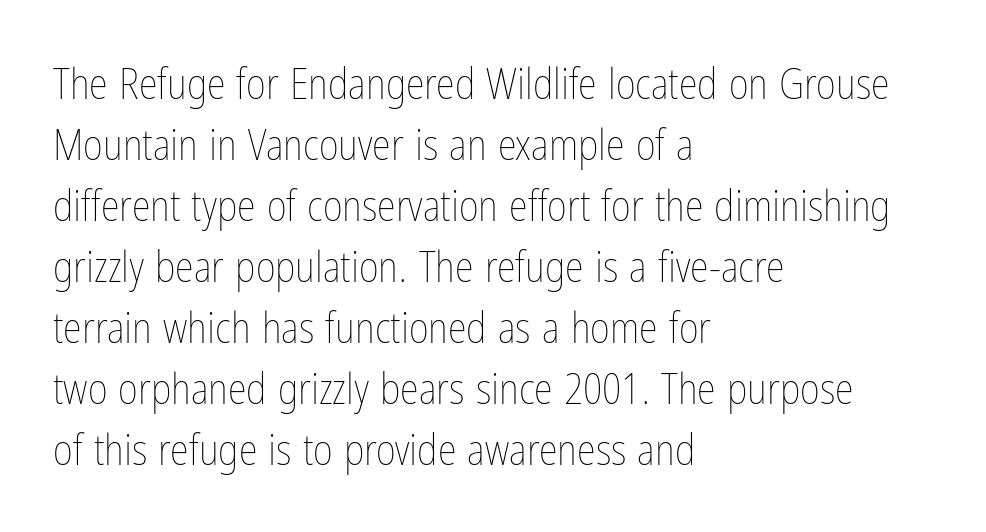
{"italic": "no", "bold": "no", "weight": "thin", "width": "condensed", "stroke_contrast": "low", "x_height": "medium", "monospaced": "no", "underline": "no", "align": "left", "line_spacing": "normal", "line_spacing_ratio": 1.42, "letter_spacing": "normal", "letter_spacing_em": 0.0, "glyph_px": 43}
